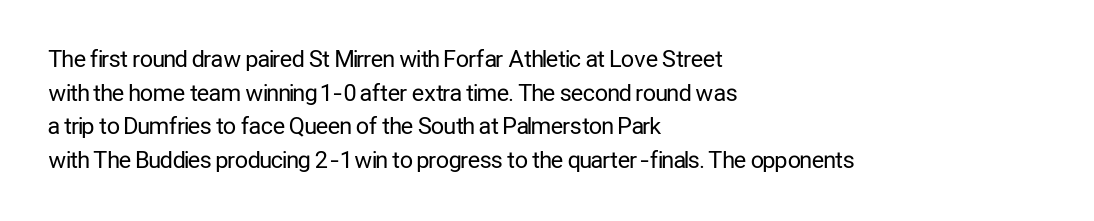
{"italic": "no", "bold": "no", "underline": "no", "align": "left", "line_spacing": "normal", "line_spacing_ratio": 1.46, "letter_spacing": "normal", "letter_spacing_em": 0.0, "glyph_px": 23}
